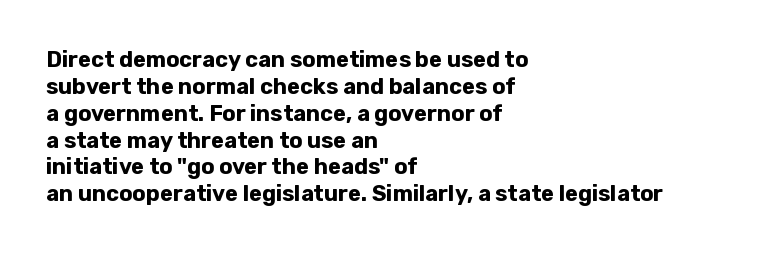
The image shows 22 px bold type, upright; set left-aligned, line spacing 1.22x, normal letter spacing, not underlined.
